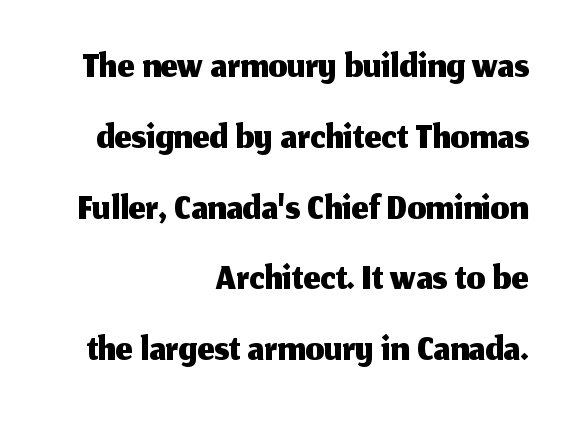
Lines of text with bare space underneath. The rendering uses natural spacing where letterforms have individual widths. The font's upright variant was chosen for this text. The passage shown is typeset with a sans-serif family. Characters follow at the spacing the type designer built in. Alignment: flush right.
